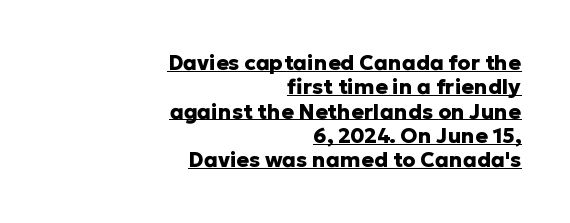
{"italic": "no", "bold": "yes", "underline": "yes", "align": "right", "line_spacing_ratio": 1.16, "letter_spacing": "normal", "letter_spacing_em": 0.0, "glyph_px": 21}
